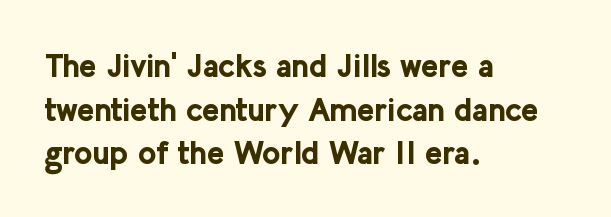
The image shows 32 px bold sans-serif type, upright; set left-aligned, normal line spacing (1.36x), normal letter spacing, not underlined; low stroke contrast and a medium x-height.
